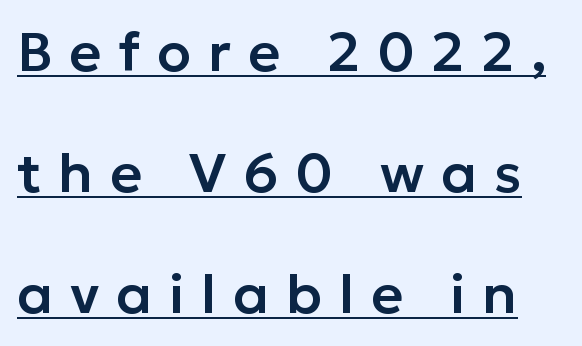
The image shows 55 px sans-serif type, upright; set loose line spacing (2.2x), unusually wide letter spacing (+0.31 em), underlined; low stroke contrast and a medium x-height.
